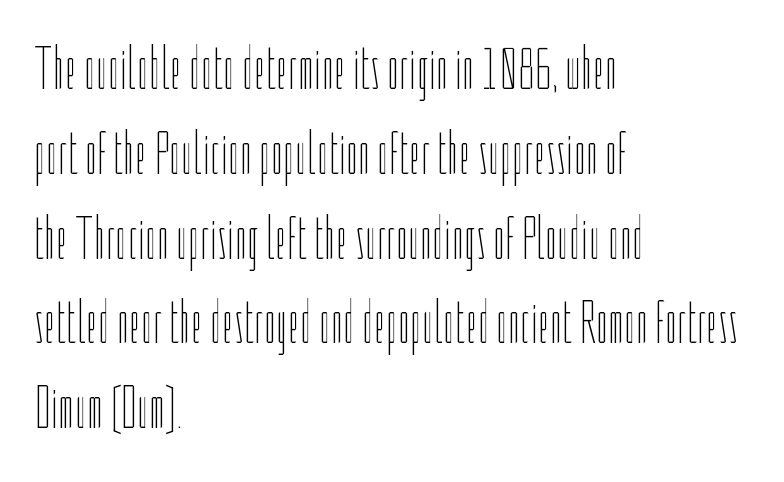
Q: Is the text bold? A: No.
Q: Is the text italic (slanted)? A: No, it is upright.
Q: Is the text underlined? A: No.
Q: How is the paragraph aligned? A: Left-aligned.
Q: Is the spacing between letters normal or unusually wide? A: Normal.
Q: Is the spacing between lines tight, normal or loose? A: Normal.
Q: Width (condensed, normal, or wide)? A: Condensed.
Q: Stroke contrast? A: Low.
Q: x-height? A: Medium.
Q: Monospaced? A: No.
